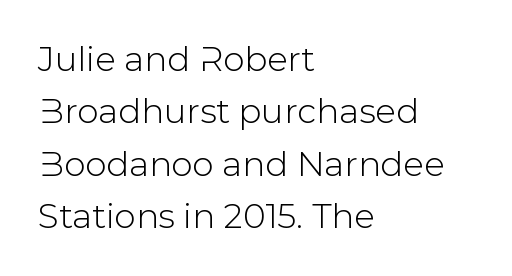
Note the varied advance widths — an 'i' is clearly narrower than an 'm'. Notice how the stems are strictly vertical — no italics here. Descender tails drop into unmarked territory. The designer left line spacing at the default. What stands out about the letter spacing? Nothing — it is the standard amount. Typeset ragged right — the left edge is the straight one.
